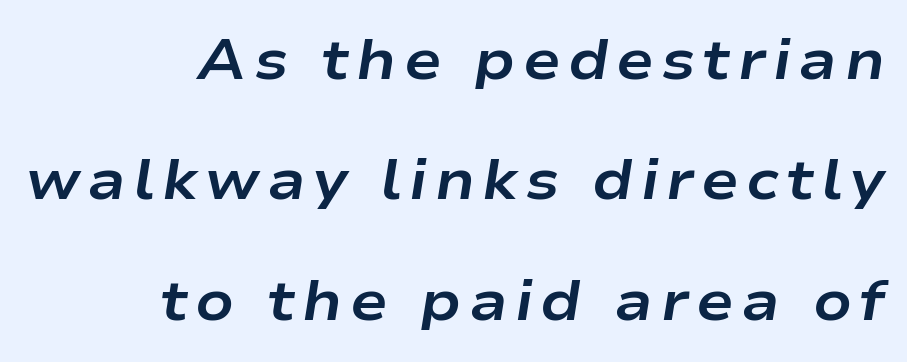
Q: Is the text bold? A: Yes.
Q: Is the text italic (slanted)? A: Yes, it leans right by about 9 degrees.
Q: Is the text underlined? A: No.
Q: How is the paragraph aligned? A: Right-aligned.
Q: Is the spacing between lines tight, normal or loose? A: Loose.
Q: Width (condensed, normal, or wide)? A: Wide.
Q: Stroke contrast? A: Low.
Q: x-height? A: Medium.
Q: Monospaced? A: No.
